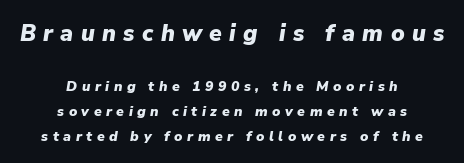
Q: Is the text bold? A: Yes.
Q: Is the text italic (slanted)? A: Yes, it leans right by about 9 degrees.
Q: Is the text underlined? A: No.
Q: How is the paragraph aligned? A: Centered.
Q: Is the spacing between letters normal or unusually wide? A: Unusually wide.
Q: Which block of text is set in a larger size, the first (top) or the second (bottom)? A: The first (top) one.
